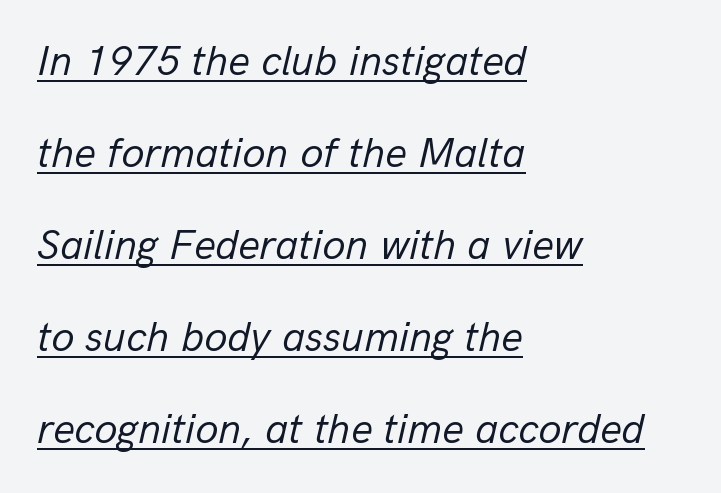
Q: Is the text bold? A: No.
Q: Is the text italic (slanted)? A: Yes, it leans right by about 13 degrees.
Q: Is the text underlined? A: Yes.
Q: How is the paragraph aligned? A: Left-aligned.
Q: Is the spacing between letters normal or unusually wide? A: Normal.
Q: Is the spacing between lines tight, normal or loose? A: Loose.
Q: Width (condensed, normal, or wide)? A: Normal.
Q: Stroke contrast? A: Low.
Q: x-height? A: Medium.
Q: Monospaced? A: No.
